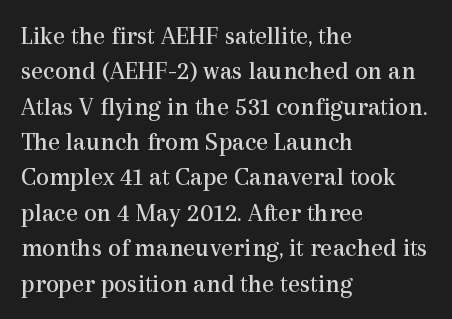
Vertically, the passage feels balanced, rows spaced as you'd expect. No italicization has been applied; the sample stays upright. A bare baseline throughout the passage. Think standard paragraph weight, or any step lighter than that.
